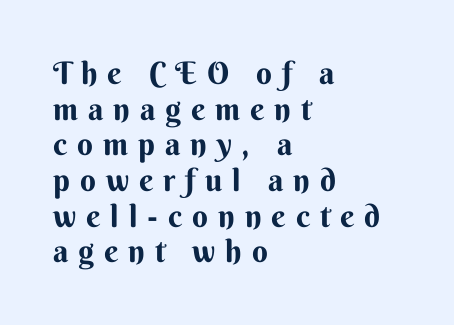
Q: Is the text italic (slanted)? A: No, it is upright.
Q: Is the typeface a serif or a sans-serif typeface? A: Sans-serif.
Q: Is the text underlined? A: No.
Q: How is the paragraph aligned? A: Left-aligned.
Q: Is the spacing between letters normal or unusually wide? A: Unusually wide.
Q: Is the spacing between lines tight, normal or loose? A: Tight.
Q: Width (condensed, normal, or wide)? A: Normal.
Q: Stroke contrast? A: Medium.
Q: x-height? A: Small.
Q: Monospaced? A: No.
